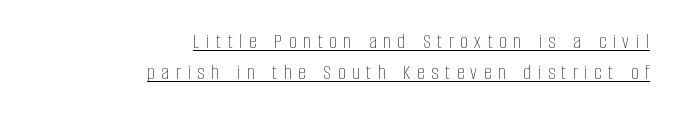
Interline gaps are of average width in this sample. These lines are set flush right with a ragged left edge. The tracking jumps out immediately: characters are airy and widely separated. The passage shown is not bold in any degree.
